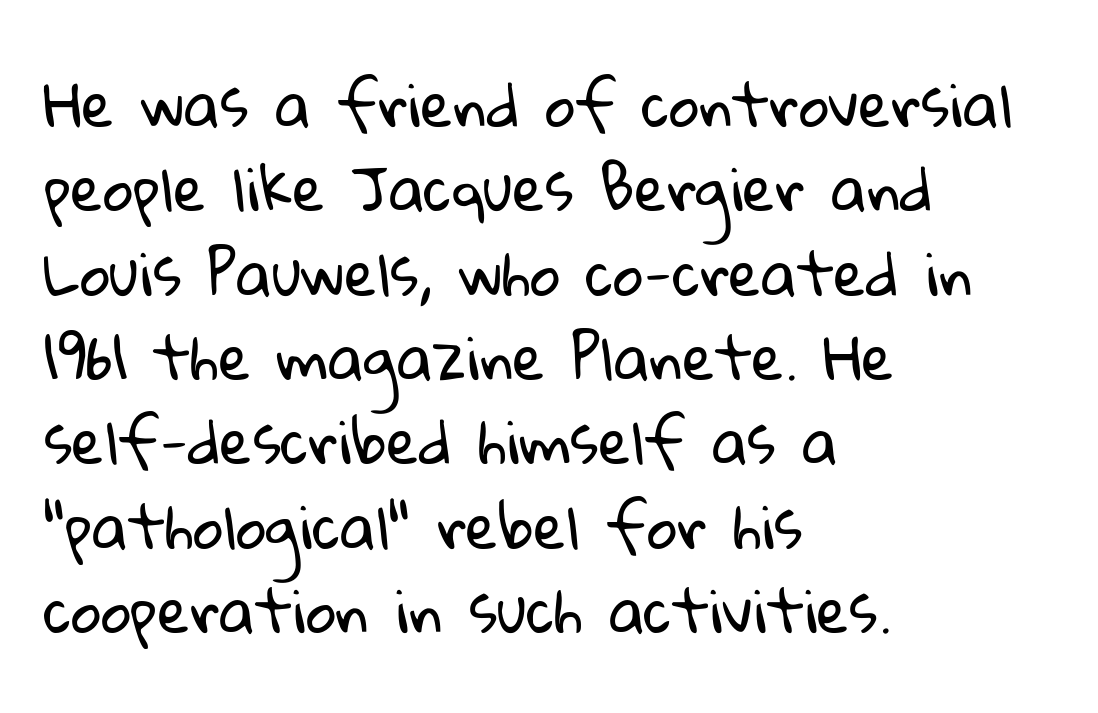
The image shows 59 px regular-weight sans-serif type; set left-aligned, normal line spacing (1.43x), normal letter spacing, not underlined; low stroke contrast and a medium x-height.
